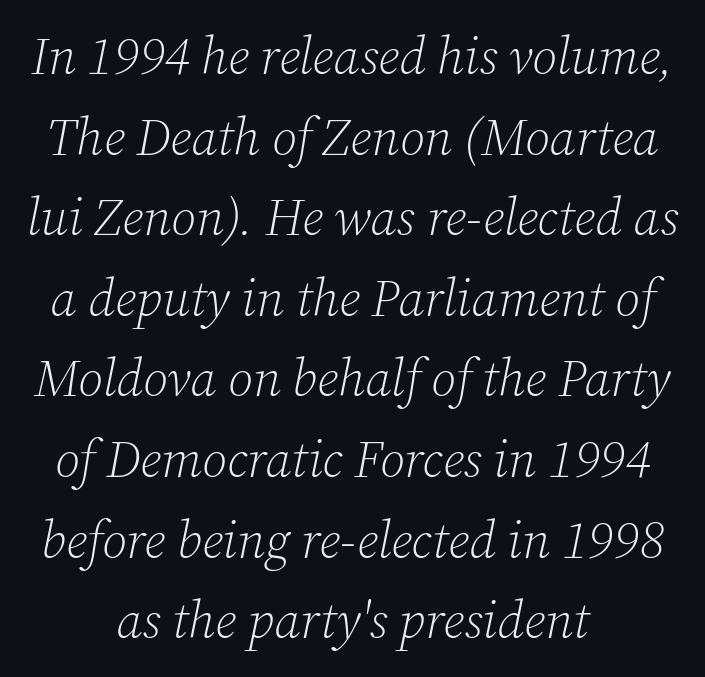
The image shows 52 px light serif type, italic (leaning right); set normal line spacing (1.55x), normal letter spacing, not underlined; low stroke contrast and a medium x-height.
